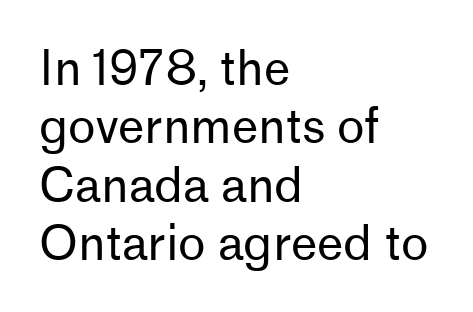
{"serif": "no", "italic": "no", "bold": "no", "weight": "regular", "width": "normal", "stroke_contrast": "low", "x_height": "medium", "monospaced": "no", "underline": "no", "align": "left", "line_spacing_ratio": 1.24, "letter_spacing": "normal", "letter_spacing_em": 0.0, "glyph_px": 47}
